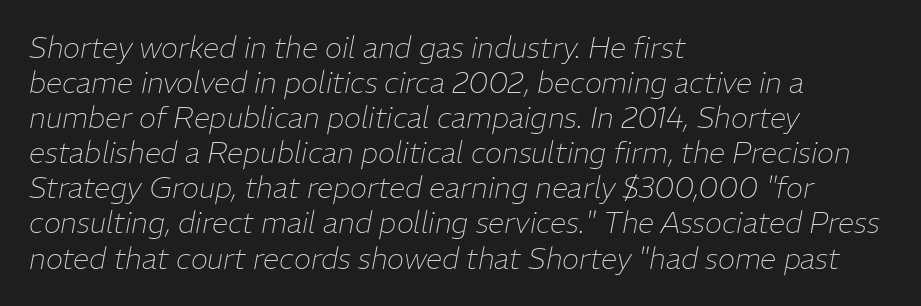
The image shows 29 px thin type, italic (leaning right); set left-aligned, line spacing 1.21x, normal letter spacing, not underlined; low stroke contrast and a medium x-height.
